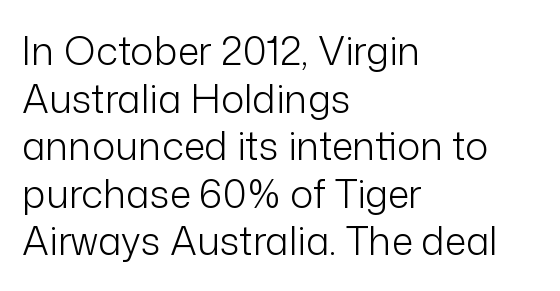
{"serif": "no", "italic": "no", "bold": "no", "weight": "light", "width": "normal", "stroke_contrast": "low", "x_height": "medium", "monospaced": "no", "underline": "no", "align": "left", "line_spacing_ratio": 1.22, "letter_spacing": "normal", "letter_spacing_em": 0.0, "glyph_px": 39}
